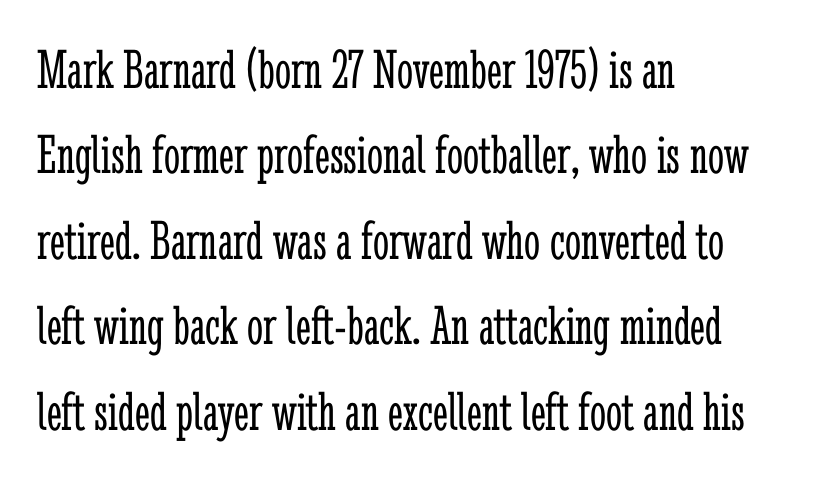
It's the straight-up-and-down kind of type. These lines are rendered in a variable-pitch font. Unmarked baselines from the first word to the last. The glyphs in this specimen are seriffed.
